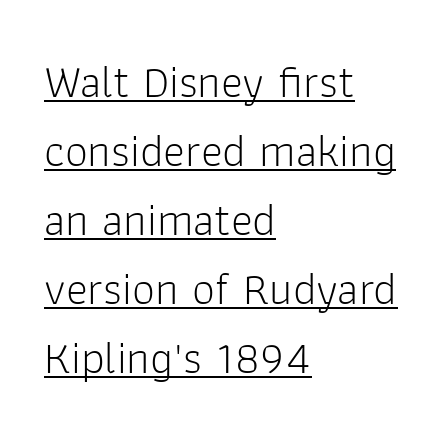
Q: Is the text bold? A: No.
Q: Is the text italic (slanted)? A: No, it is upright.
Q: Is the typeface a serif or a sans-serif typeface? A: Sans-serif.
Q: Is the text underlined? A: Yes.
Q: How is the paragraph aligned? A: Left-aligned.
Q: Is the spacing between letters normal or unusually wide? A: Normal.
Q: Is the spacing between lines tight, normal or loose? A: Normal.
Q: Width (condensed, normal, or wide)? A: Normal.
Q: Stroke contrast? A: Low.
Q: x-height? A: Medium.
Q: Monospaced? A: No.
